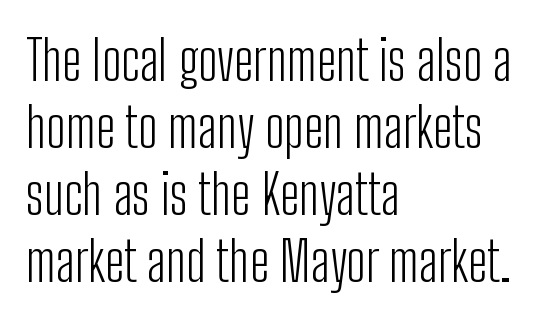
Stroke mass is kept to a normal reading level or below. Here the designer chose a conventional face with non-uniform glyph widths. The font family rendered here belongs to the sans-serif group. The setting favours the left margin, as ordinary paragraphs usually do. The letters stand upright; this is a roman face. Decoration check: the copy has no underline.
